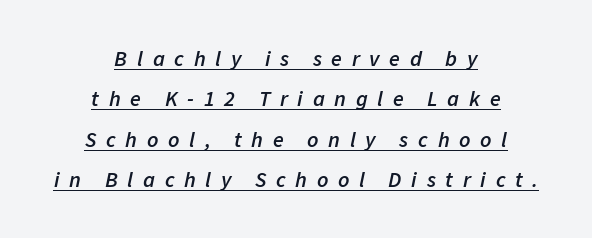
The image shows 22 px text type, italic (leaning right); set centered, line spacing 1.84x, unusually wide letter spacing (+0.44 em), underlined.
